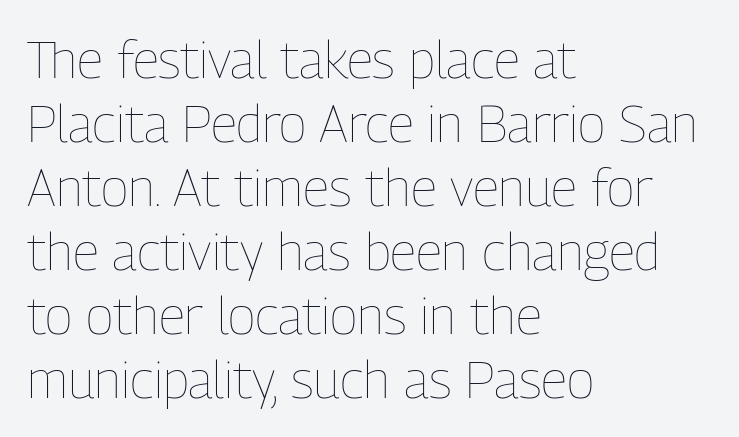
The image shows 52 px thin, condensed type, upright; set left-aligned, line spacing 1.23x, normal letter spacing, not underlined; low stroke contrast and a medium x-height.
